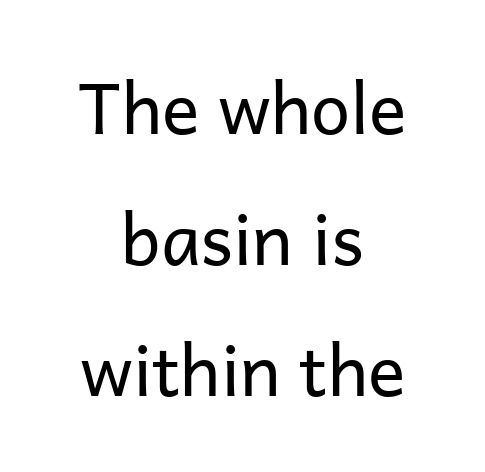
The image shows 70 px regular-weight sans-serif type, upright; set centered, line spacing 1.87x, normal letter spacing, not underlined; low stroke contrast and a medium x-height.
